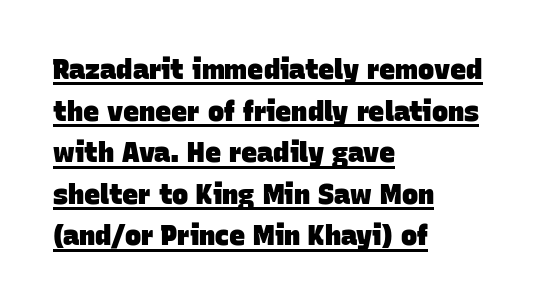
{"bold": "yes", "underline": "yes", "align": "left", "line_spacing": "normal", "line_spacing_ratio": 1.54, "letter_spacing": "normal", "letter_spacing_em": 0.0, "glyph_px": 27}
